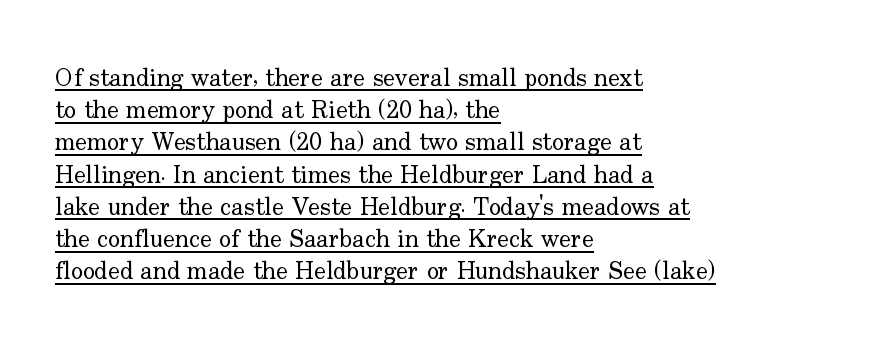
Q: Is the text bold? A: No.
Q: Is the text italic (slanted)? A: No, it is upright.
Q: Is the text underlined? A: Yes.
Q: How is the paragraph aligned? A: Left-aligned.
Q: Is the spacing between letters normal or unusually wide? A: Normal.
Q: Is the spacing between lines tight, normal or loose? A: Normal.
